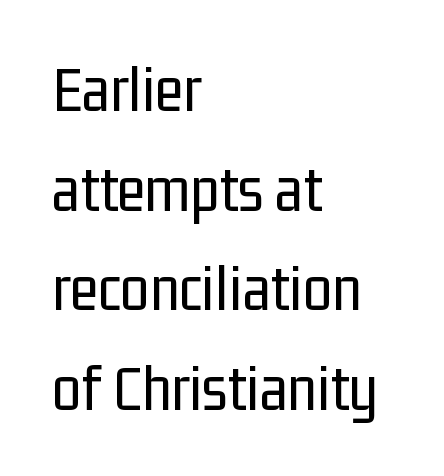
{"serif": "no", "italic": "no", "bold": "no", "weight": "regular", "width": "condensed", "stroke_contrast": "low", "x_height": "medium", "monospaced": "no", "underline": "no", "align": "left", "line_spacing": "normal", "line_spacing_ratio": 1.51, "letter_spacing": "normal", "letter_spacing_em": 0.0, "glyph_px": 66}
